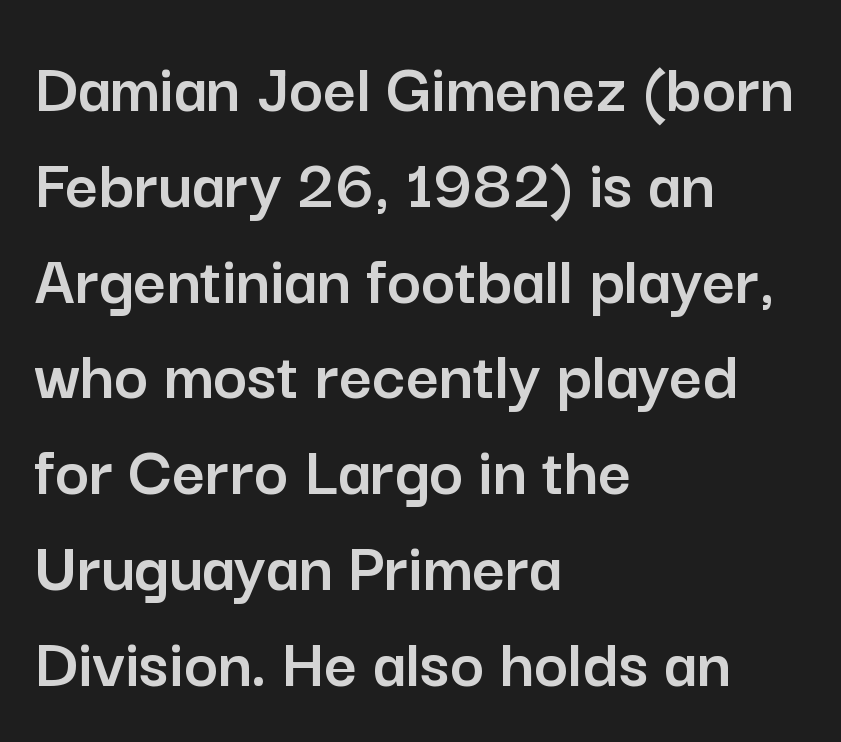
The letters stand straight up with perfectly vertical stems. Note the varied advance widths — an 'i' is clearly narrower than an 'm'. Left-aligned paragraph, ragged on the right. In terms of letterspacing, this is plain default setting. Successive baselines arrive at the customary interval. Clear beneath every line of the passage.
